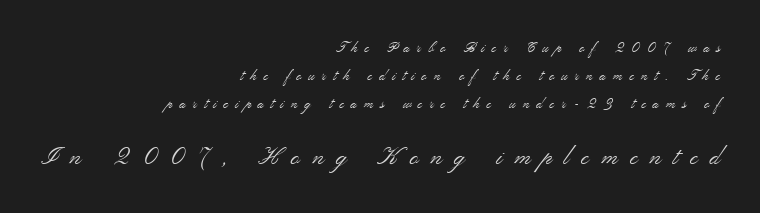
{"bold": "no", "underline": "no", "align": "right", "line_spacing": "loose", "line_spacing_ratio": 2.01, "letter_spacing": "wide", "letter_spacing_em": 0.49, "larger_block": "second", "size_ratio": 1.71, "glyph_px": 24}
